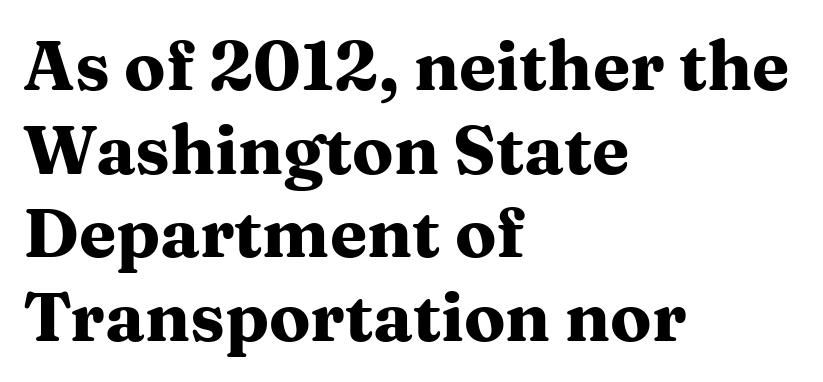
Posture: vertical. Yep, those are serifs on the letters. Spacing verdict: proportional, widths tailored to each character. Heavy, bold letterforms. Bare-footed words on every line.
